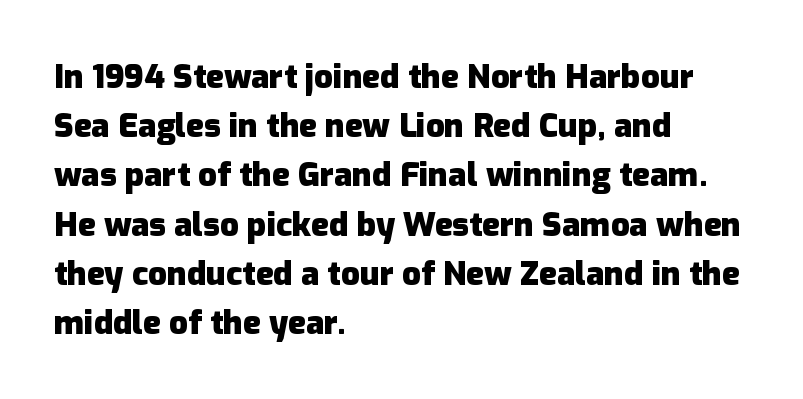
{"serif": "no", "italic": "no", "bold": "yes", "weight": "heavy", "width": "normal", "stroke_contrast": "low", "x_height": "medium", "monospaced": "no", "underline": "no", "align": "left", "line_spacing": "normal", "line_spacing_ratio": 1.49, "letter_spacing": "normal", "letter_spacing_em": 0.0, "glyph_px": 33}
